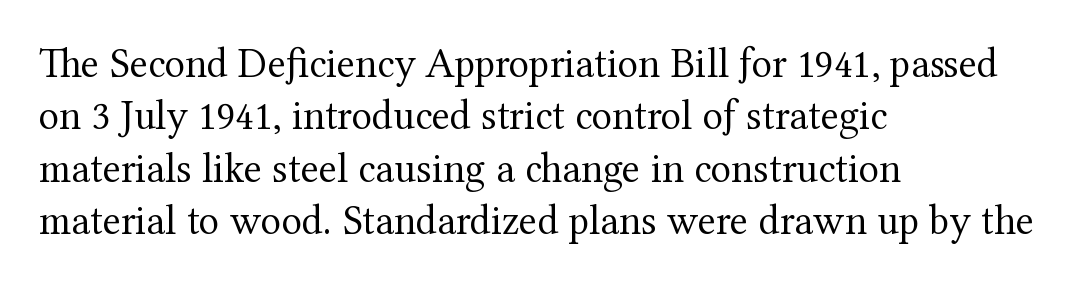
The letters sit at their default tracking, neither squeezed nor spread. Heft: none added — not bold. Look at the bottom of the vertical strokes: they flare into serifs here. The vertical gap from one line to the next is medium. Note the varied advance widths — an 'i' is clearly narrower than an 'm'.
